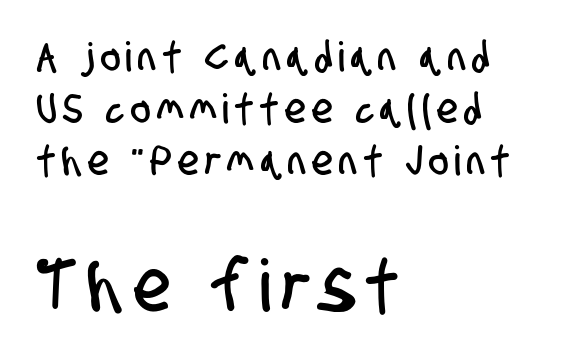
Q: Is the typeface a serif or a sans-serif typeface? A: Sans-serif.
Q: Is the text underlined? A: No.
Q: How is the paragraph aligned? A: Left-aligned.
Q: Is the spacing between lines tight, normal or loose? A: Normal.
Q: Which block of text is set in a larger size, the first (top) or the second (bottom)? A: The second (bottom) one.
Q: Width (condensed, normal, or wide)? A: Condensed.
Q: Stroke contrast? A: Low.
Q: x-height? A: Large.
Q: Monospaced? A: No.
